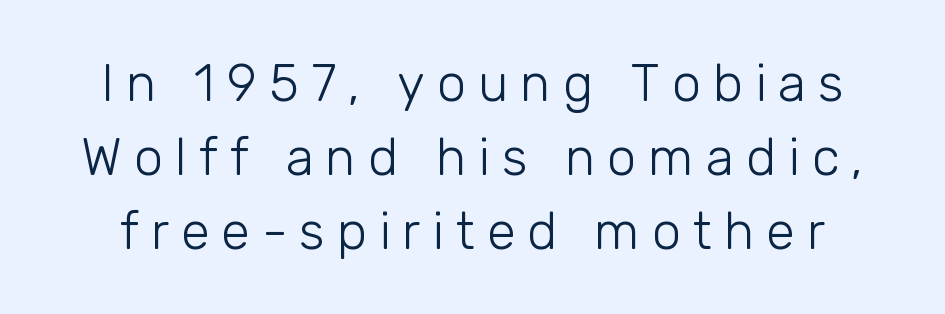
The image shows 52 px light sans-serif type, upright; set normal line spacing (1.42x), unusually wide letter spacing (+0.23 em), not underlined; low stroke contrast and a medium x-height.
